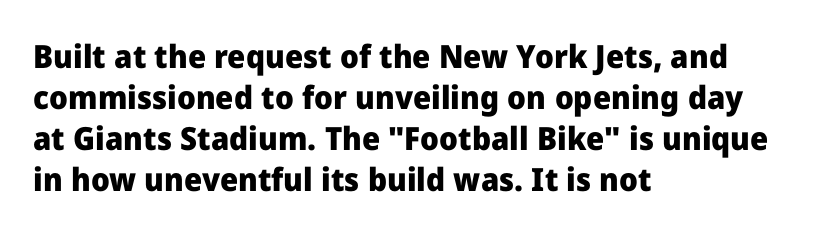
Posture: straight, roman, zero tilt. The block of text has a typical density, with ordinary space between rows. Unlike a traditional serif, this face leaves its strokes unadorned. Unmarked baselines from the first word to the last.
